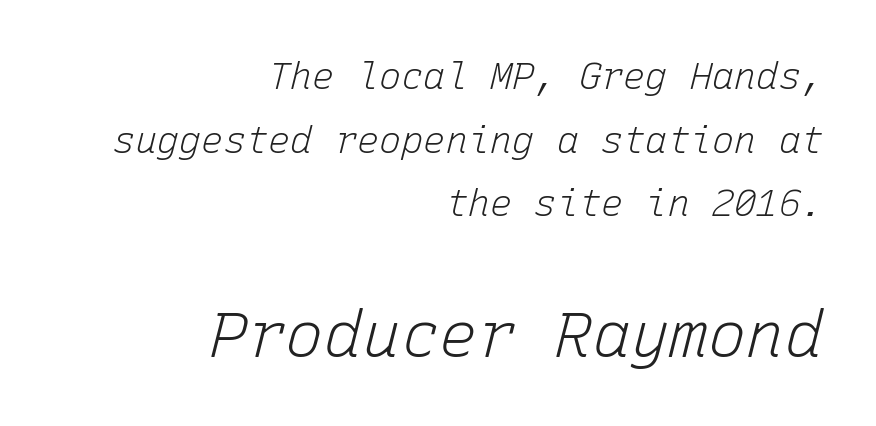
The image shows 64 px light type, italic (leaning right), monospaced; set right-aligned, line spacing 1.72x, normal letter spacing, not underlined; the second (bottom) block is 1.73x larger; low stroke contrast and a medium x-height.
